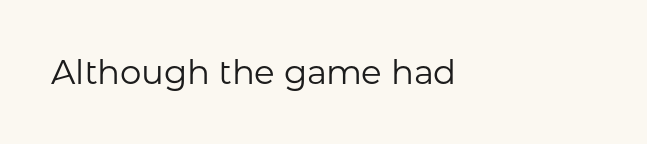
Note: no serifs on the glyphs. The area under the type is left untouched. Varying glyph widths throughout — classic text-font behaviour. The strokes carry an ordinary text weight at most. Here the glyphs are tracked normally, forming tight word shapes. If you drew a ruler down the left edge, every line would touch it.
